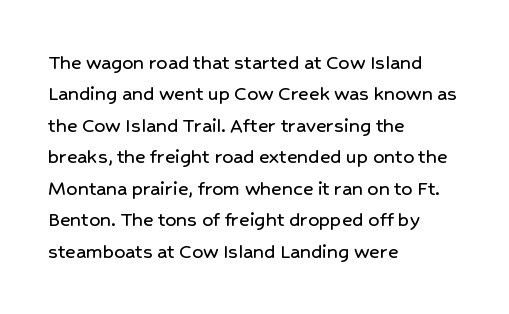
Quick note: underline off. Interline gaps are of average width in this sample. Notice how the stems are strictly vertical — no italics here. How are the letters spaced? Ordinarily, with no added tracking. The lines are quadded left.
